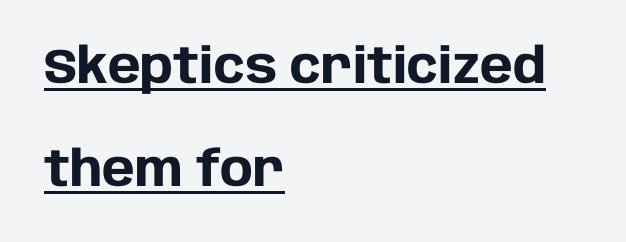
Q: Is the text bold? A: Yes.
Q: Is the text italic (slanted)? A: No, it is upright.
Q: Is the typeface a serif or a sans-serif typeface? A: Sans-serif.
Q: Is the text underlined? A: Yes.
Q: How is the paragraph aligned? A: Left-aligned.
Q: Is the spacing between letters normal or unusually wide? A: Normal.
Q: Is the spacing between lines tight, normal or loose? A: Loose.
Q: Width (condensed, normal, or wide)? A: Normal.
Q: Stroke contrast? A: Low.
Q: x-height? A: Large.
Q: Monospaced? A: No.
